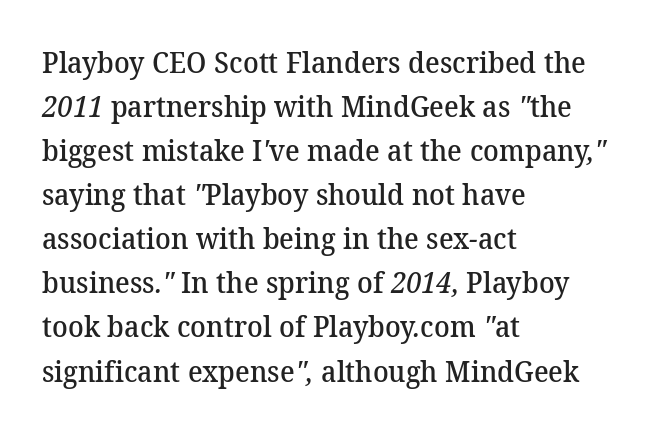
Q: Is the text bold? A: Semi-bold.
Q: Is the typeface a serif or a sans-serif typeface? A: Serif.
Q: Is the text underlined? A: No.
Q: How is the paragraph aligned? A: Left-aligned.
Q: Is the spacing between letters normal or unusually wide? A: Normal.
Q: Is the spacing between lines tight, normal or loose? A: Normal.
Q: Width (condensed, normal, or wide)? A: Normal.
Q: Stroke contrast? A: Medium.
Q: x-height? A: Medium.
Q: Monospaced? A: No.
